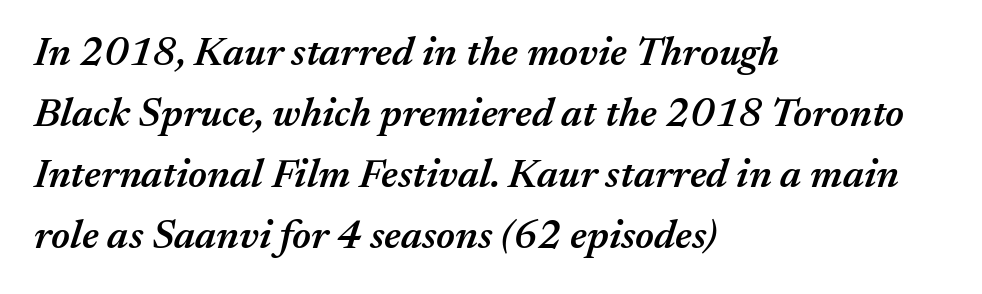
The image shows 41 px semibold type, italic (leaning right); set left-aligned, normal line spacing (1.49x), normal letter spacing, not underlined; medium stroke contrast and a medium x-height.
